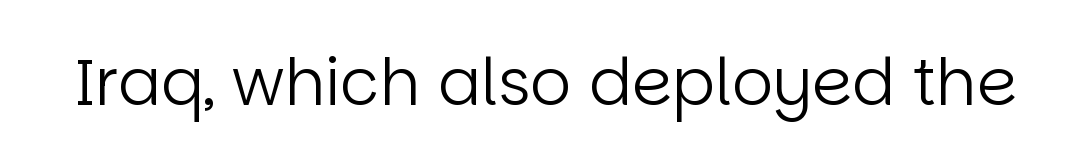
{"serif": "no", "italic": "no", "bold": "no", "weight": "regular", "width": "normal", "stroke_contrast": "low", "x_height": "large", "monospaced": "no", "underline": "no", "letter_spacing": "normal", "letter_spacing_em": 0.0, "glyph_px": 64}
